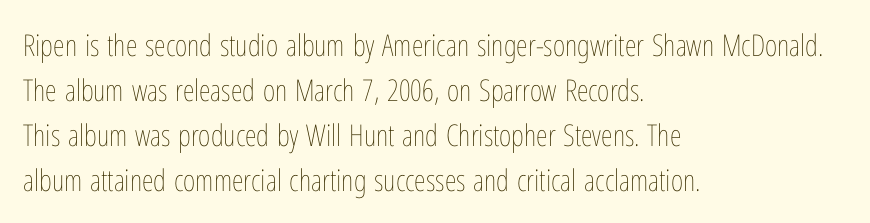
The image shows 30 px thin, condensed type, upright; set left-aligned, normal line spacing (1.5x), normal letter spacing, not underlined; low stroke contrast and a medium x-height.
